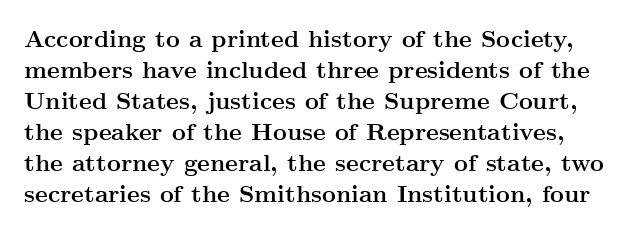
{"italic": "no", "bold": "yes", "underline": "no", "line_spacing": "normal", "line_spacing_ratio": 1.29, "letter_spacing": "normal", "letter_spacing_em": 0.0, "glyph_px": 24}
